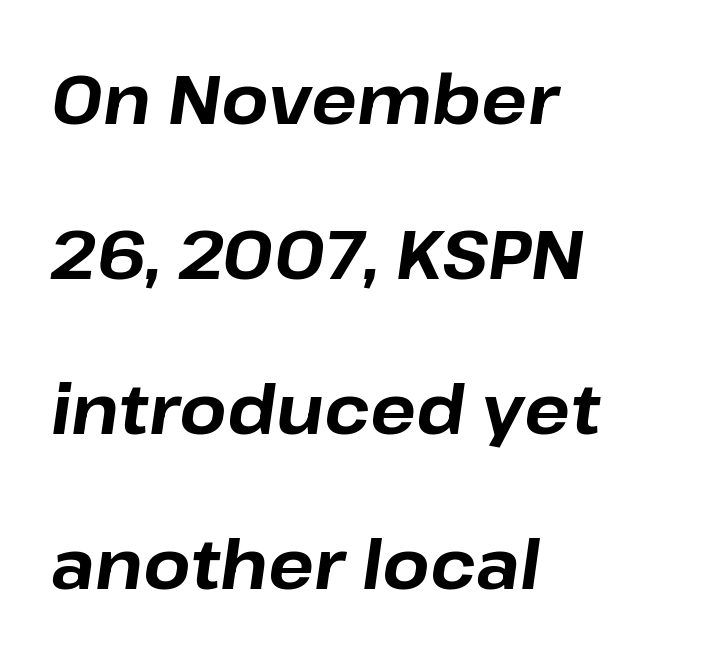
The rendering keeps characters at their native spacing. The letters advance in unequal steps, a hallmark of proportional type. Notice how thick the strokes are: this is what a full bold looks like. The paragraph shown leans on its left margin. Italic? Definitely — the glyphs are oblique. The gap between lines stays unmarked.
